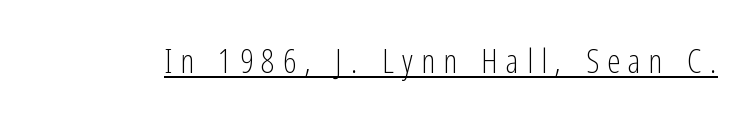
{"serif": "no", "italic": "no", "bold": "no", "weight": "light", "width": "condensed", "stroke_contrast": "low", "x_height": "medium", "monospaced": "no", "underline": "yes", "letter_spacing": "wide", "letter_spacing_em": 0.23, "glyph_px": 34}
